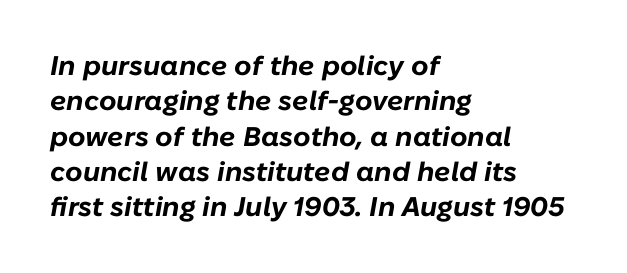
{"italic": "yes", "lean": "right", "slant_degrees": 10, "bold": "yes", "underline": "no", "align": "left", "line_spacing": "normal", "line_spacing_ratio": 1.31, "letter_spacing": "normal", "letter_spacing_em": 0.0, "glyph_px": 27}
